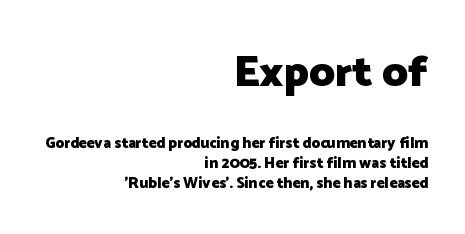
The face used here appears at its bigger size in the upper chunk. This rendering employs a face without finishing strokes, i.e., a sans-serif. Unlike italic type, these characters show no tilt at all. Heft: maximum for text — a bold. Summary of vertical rhythm: regular, with standard interline spacing.
